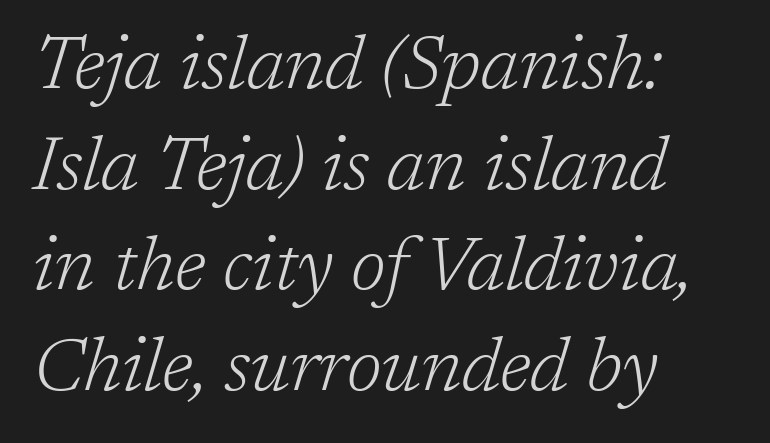
Q: Is the text bold? A: No.
Q: Is the text italic (slanted)? A: Yes, it leans right by about 17 degrees.
Q: Is the typeface a serif or a sans-serif typeface? A: Serif.
Q: Is the text underlined? A: No.
Q: How is the paragraph aligned? A: Left-aligned.
Q: Is the spacing between letters normal or unusually wide? A: Normal.
Q: Is the spacing between lines tight, normal or loose? A: Normal.
Q: Width (condensed, normal, or wide)? A: Normal.
Q: Stroke contrast? A: Low.
Q: x-height? A: Medium.
Q: Monospaced? A: No.
